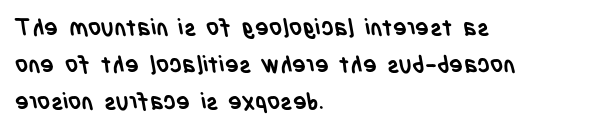
The image shows 23 px bold type; set left-aligned, normal line spacing (1.6x), normal letter spacing, not underlined.
